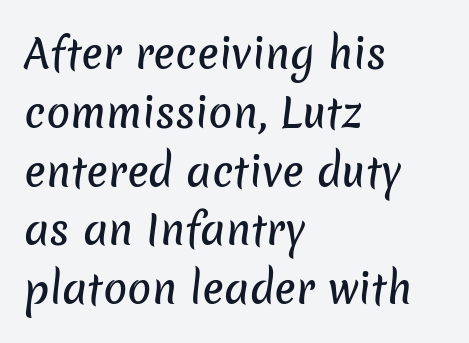
Q: Is the typeface a serif or a sans-serif typeface? A: Sans-serif.
Q: Is the text underlined? A: No.
Q: How is the paragraph aligned? A: Left-aligned.
Q: Is the spacing between letters normal or unusually wide? A: Normal.
Q: Is the spacing between lines tight, normal or loose? A: Normal.
Q: Width (condensed, normal, or wide)? A: Normal.
Q: Stroke contrast? A: Low.
Q: x-height? A: Medium.
Q: Monospaced? A: No.
